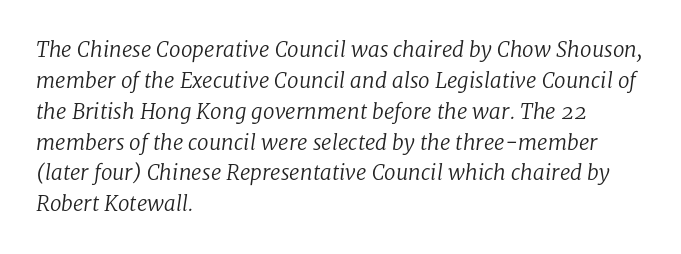
Q: Is the text bold? A: No.
Q: Is the text italic (slanted)? A: Yes, it leans right by about 8 degrees.
Q: Is the text underlined? A: No.
Q: How is the paragraph aligned? A: Left-aligned.
Q: Is the spacing between letters normal or unusually wide? A: Normal.
Q: Is the spacing between lines tight, normal or loose? A: Normal.
